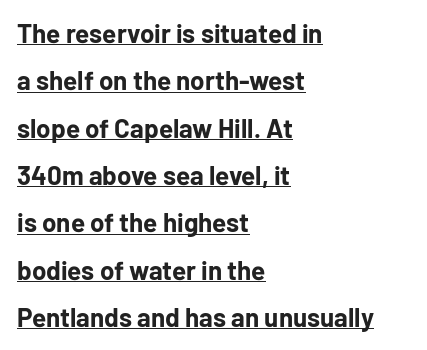
Q: Is the text bold? A: Yes.
Q: Is the text italic (slanted)? A: No, it is upright.
Q: Is the text underlined? A: Yes.
Q: How is the paragraph aligned? A: Left-aligned.
Q: Is the spacing between letters normal or unusually wide? A: Normal.
